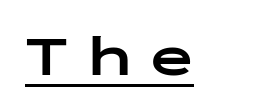
Q: Is the text bold? A: Yes.
Q: Is the text italic (slanted)? A: No, it is upright.
Q: Is the typeface a serif or a sans-serif typeface? A: Sans-serif.
Q: Is the text underlined? A: Yes.
Q: Is the spacing between letters normal or unusually wide? A: Unusually wide.
Q: Width (condensed, normal, or wide)? A: Wide.
Q: Stroke contrast? A: Low.
Q: x-height? A: Medium.
Q: Monospaced? A: Yes.
